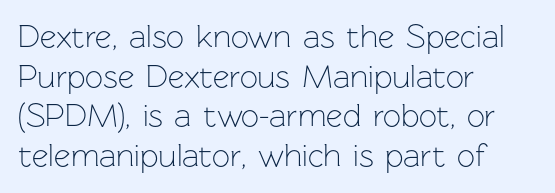
The rendering anchors every line to the left-hand side. Unmarked baselines from the first word to the last. Stroke thickness stays within the range of a standard reading face or lighter. Observe the ordinary spacing: letters are neighbours, not strangers.
